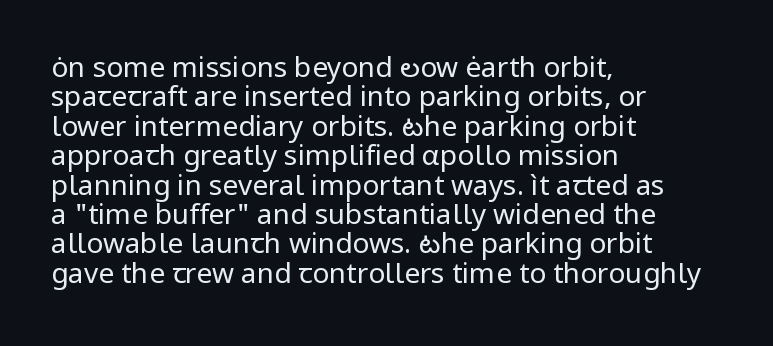
{"serif": "no", "italic": "no", "bold": "no", "weight": "regular", "width": "normal", "stroke_contrast": "low", "x_height": "medium", "monospaced": "no", "underline": "no", "align": "left", "line_spacing": "tight", "line_spacing_ratio": 1.05, "letter_spacing": "normal", "letter_spacing_em": 0.0, "glyph_px": 28}
